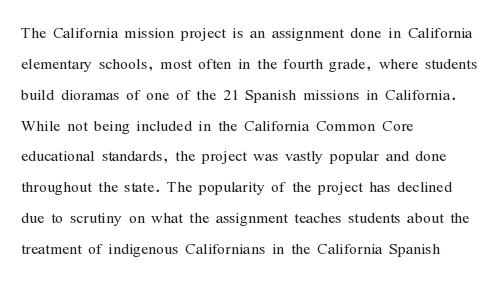
Q: Is the text bold? A: No.
Q: Is the text italic (slanted)? A: No, it is upright.
Q: Is the text underlined? A: No.
Q: How is the paragraph aligned? A: Left-aligned.
Q: Is the spacing between letters normal or unusually wide? A: Normal.
Q: Is the spacing between lines tight, normal or loose? A: Normal.
